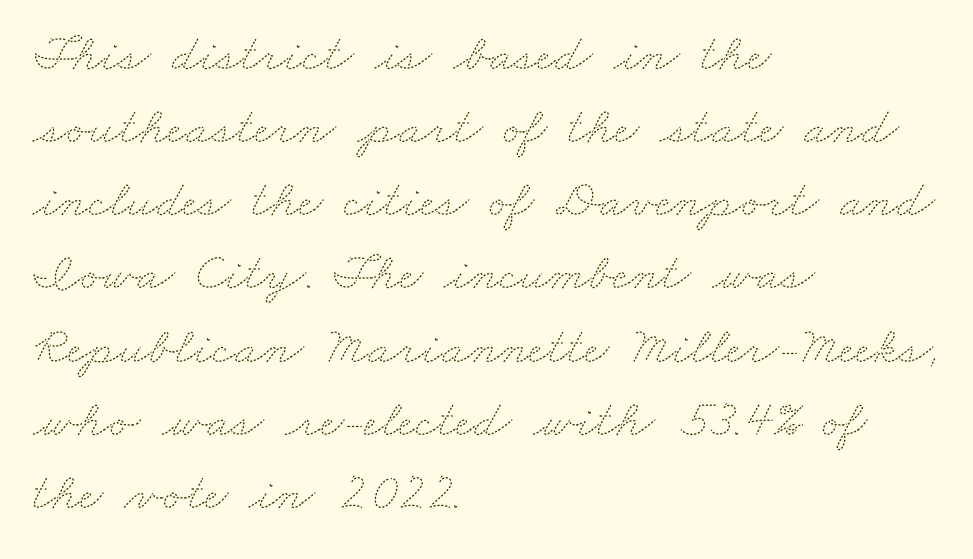
Leading matches the norm, producing a regular column. Each line starts at the same left margin while the right side varies. The font is comparable to plain body text, perhaps lighter. Is this a fixed-width face? No — the glyphs have proportional, varying widths.
